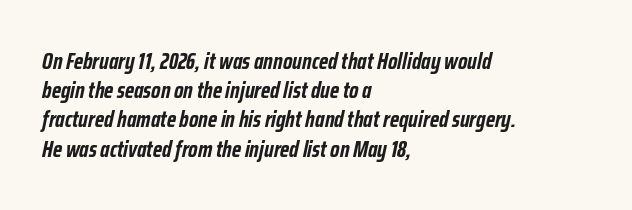
{"italic": "yes", "lean": "right", "slant_degrees": 12, "bold": "yes", "underline": "no", "align": "left", "line_spacing": "normal", "line_spacing_ratio": 1.27, "letter_spacing": "normal", "letter_spacing_em": 0.0, "glyph_px": 23}
